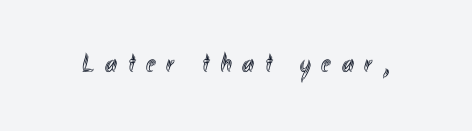
The letterforms stand isolated, each surrounded by extra space. Decoration check: the copy has no underline.
